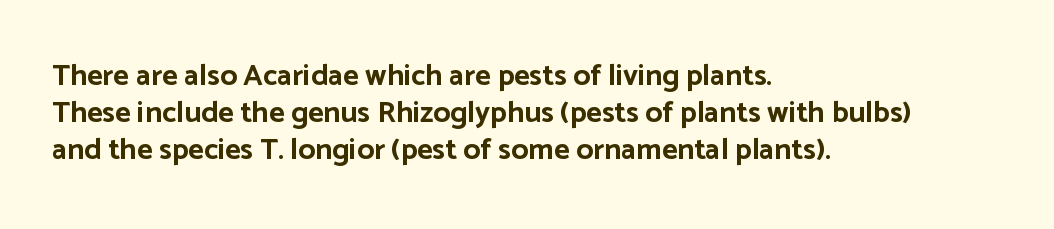
{"serif": "no", "italic": "no", "bold": "yes", "weight": "bold", "width": "normal", "stroke_contrast": "low", "x_height": "medium", "monospaced": "no", "underline": "no", "align": "left", "line_spacing_ratio": 1.24, "letter_spacing": "normal", "letter_spacing_em": 0.0, "glyph_px": 30}
